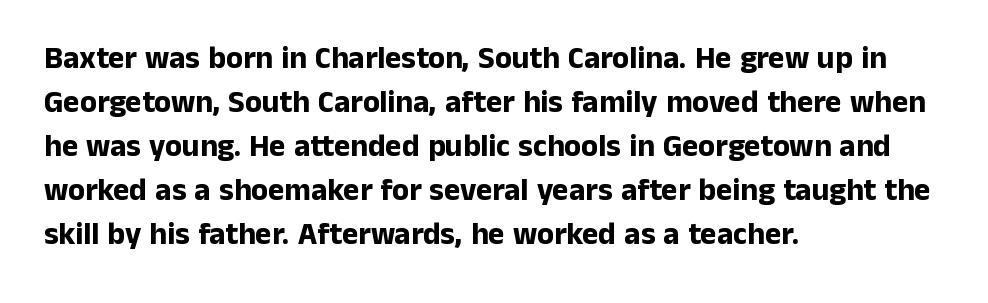
{"serif": "no", "italic": "no", "bold": "yes", "weight": "bold", "width": "normal", "stroke_contrast": "low", "x_height": "medium", "monospaced": "no", "underline": "no", "align": "left", "line_spacing": "normal", "line_spacing_ratio": 1.42, "letter_spacing": "normal", "letter_spacing_em": 0.0, "glyph_px": 31}
